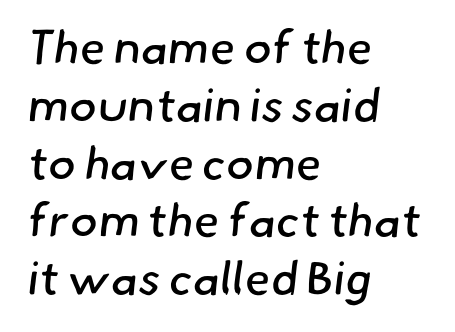
Q: Is the text bold? A: No.
Q: Is the typeface a serif or a sans-serif typeface? A: Sans-serif.
Q: Is the text underlined? A: No.
Q: How is the paragraph aligned? A: Left-aligned.
Q: Is the spacing between letters normal or unusually wide? A: Normal.
Q: Width (condensed, normal, or wide)? A: Normal.
Q: Stroke contrast? A: Low.
Q: x-height? A: Small.
Q: Monospaced? A: No.
